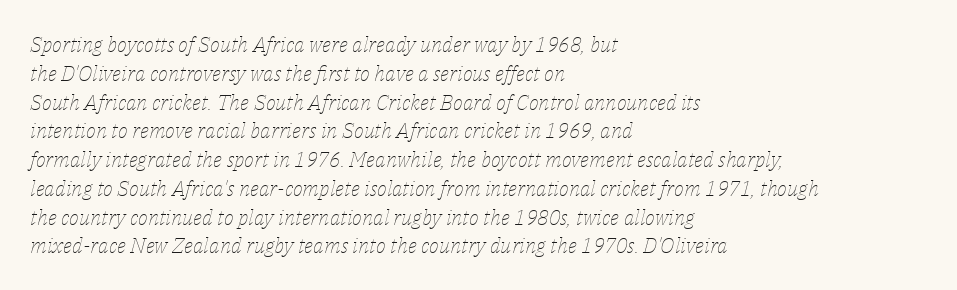
The image shows 21 px text type, italic (leaning right); set left-aligned, normal line spacing (1.37x), normal letter spacing, not underlined.
